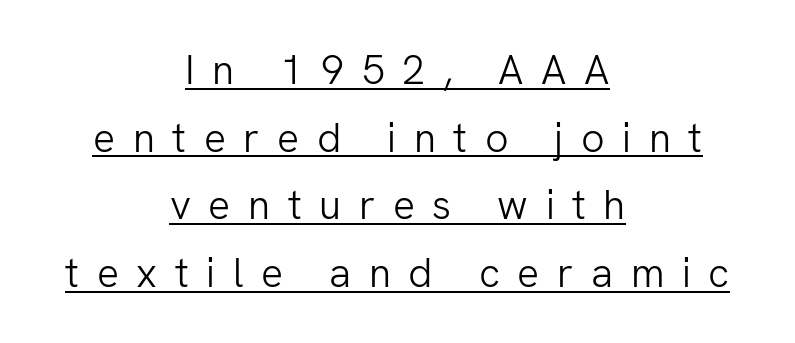
The image shows 41 px light sans-serif type, upright; set centered, normal line spacing (1.65x), unusually wide letter spacing (+0.43 em), underlined; low stroke contrast and a medium x-height.
